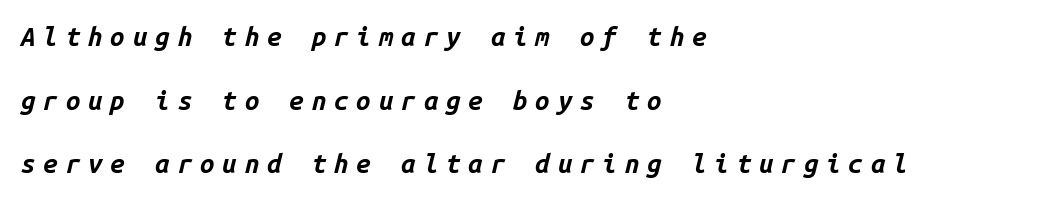
Q: Is the text bold? A: Yes.
Q: Is the text italic (slanted)? A: Yes, it leans right by about 14 degrees.
Q: Is the text underlined? A: No.
Q: How is the paragraph aligned? A: Left-aligned.
Q: Is the spacing between letters normal or unusually wide? A: Unusually wide.
Q: Is the spacing between lines tight, normal or loose? A: Loose.
